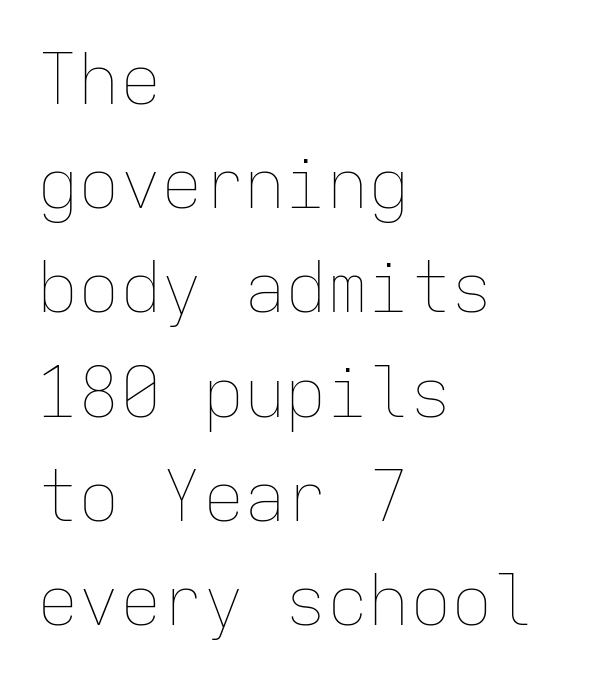
Q: Is the text bold? A: No.
Q: Is the text italic (slanted)? A: No, it is upright.
Q: Is the text underlined? A: No.
Q: How is the paragraph aligned? A: Left-aligned.
Q: Is the spacing between letters normal or unusually wide? A: Normal.
Q: Is the spacing between lines tight, normal or loose? A: Normal.
Q: Width (condensed, normal, or wide)? A: Normal.
Q: Stroke contrast? A: Low.
Q: x-height? A: Medium.
Q: Monospaced? A: Yes.
